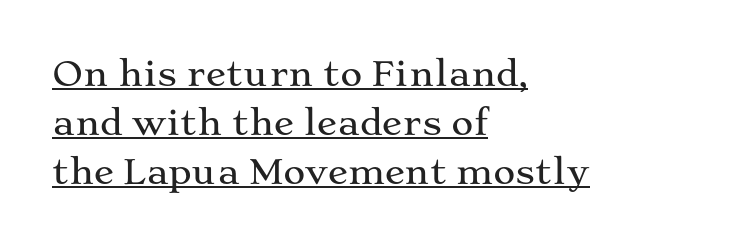
{"serif": "yes", "italic": "no", "width": "wide", "stroke_contrast": "medium", "x_height": "medium", "monospaced": "no", "underline": "yes", "align": "left", "line_spacing": "normal", "line_spacing_ratio": 1.44, "letter_spacing": "normal", "letter_spacing_em": 0.0, "glyph_px": 34}
